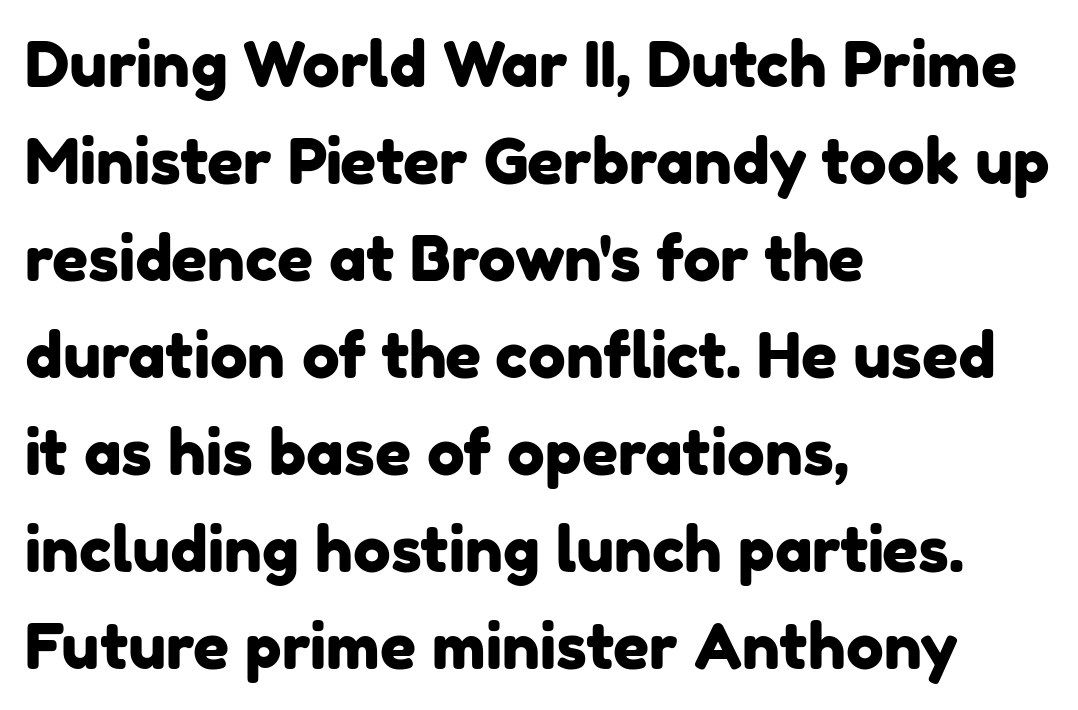
The image shows 63 px sans-serif type; set left-aligned, normal line spacing (1.54x), normal letter spacing, not underlined; low stroke contrast and a medium x-height.
